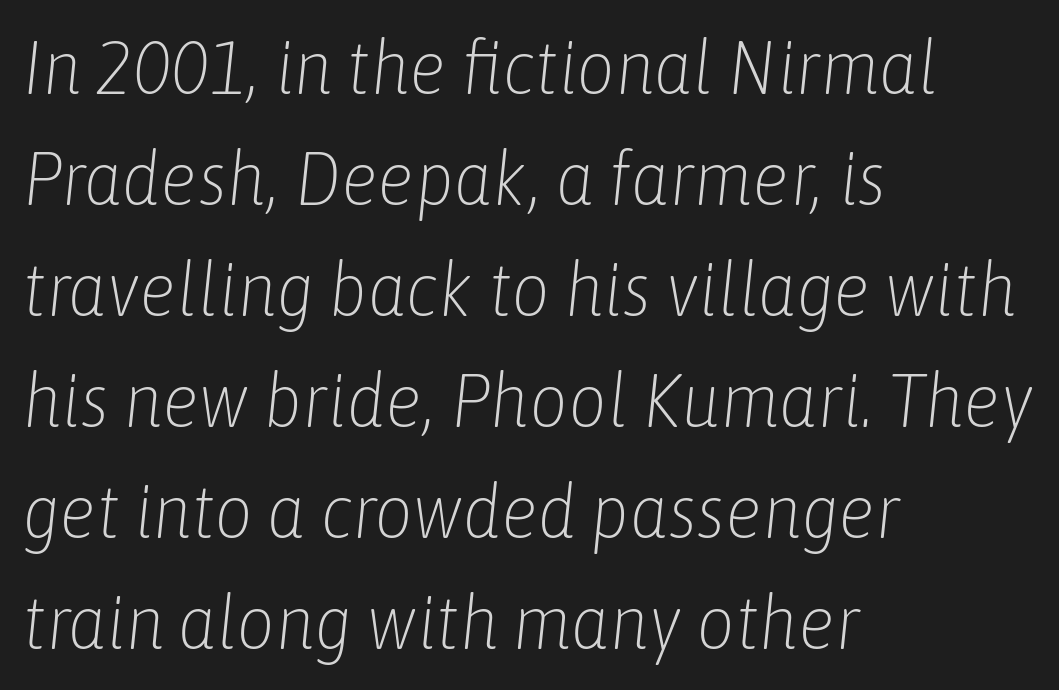
The image shows 75 px light, condensed type, italic (leaning right); set left-aligned, normal line spacing (1.48x), normal letter spacing, not underlined; low stroke contrast and a medium x-height.
